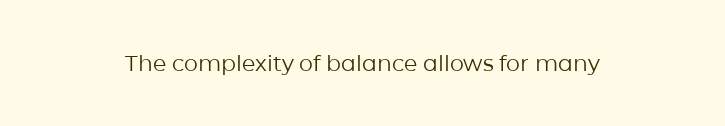
The space directly below the letters is spotless. Quick note: not italic, upright. The line texture is even and compact thanks to regular tracking. These glyphs show unthickened strokes, regular width or finer.
